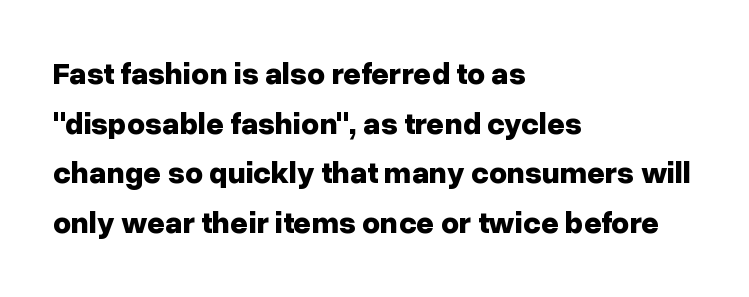
Regular leading. Look at the bottom of the vertical strokes: they stop flat, with no serifs. Glance below the letters and you will spot only blank space. Do the characters align in a grid? No, the font is proportional. These lines stack with their left ends in a neat column. This rendering leaves character spacing at its baseline value.
